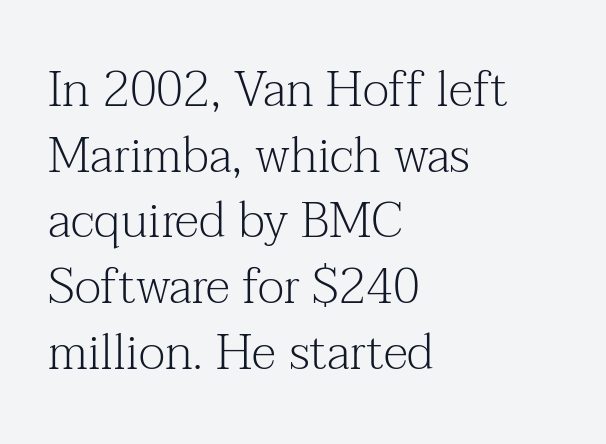
The image shows 49 px light serif type, upright; set left-aligned, normal line spacing (1.34x), normal letter spacing, not underlined; medium stroke contrast and a medium x-height.
